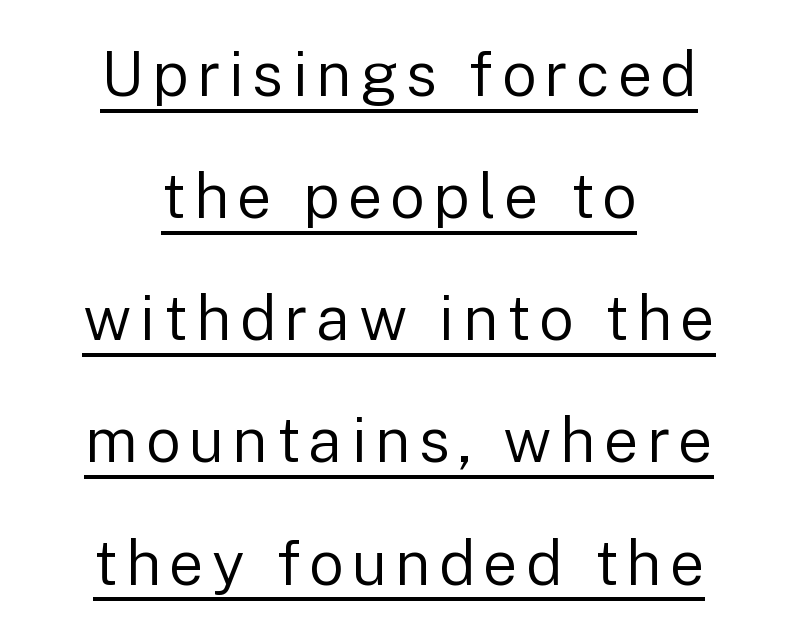
Q: Is the text bold? A: No.
Q: Is the text italic (slanted)? A: No, it is upright.
Q: Is the typeface a serif or a sans-serif typeface? A: Sans-serif.
Q: Is the text underlined? A: Yes.
Q: How is the paragraph aligned? A: Centered.
Q: Is the spacing between lines tight, normal or loose? A: Loose.
Q: Width (condensed, normal, or wide)? A: Normal.
Q: Stroke contrast? A: Low.
Q: x-height? A: Medium.
Q: Monospaced? A: No.
